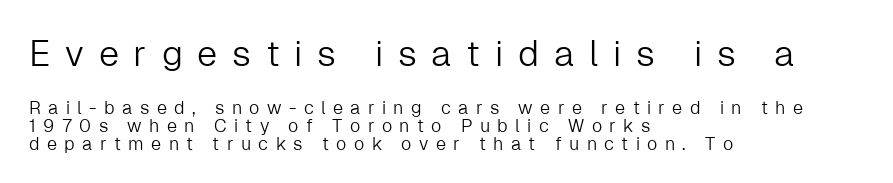
Q: Is the text bold? A: No.
Q: Is the text italic (slanted)? A: No, it is upright.
Q: Is the typeface a serif or a sans-serif typeface? A: Sans-serif.
Q: Is the text underlined? A: No.
Q: How is the paragraph aligned? A: Left-aligned.
Q: Is the spacing between letters normal or unusually wide? A: Unusually wide.
Q: Is the spacing between lines tight, normal or loose? A: Tight.
Q: Which block of text is set in a larger size, the first (top) or the second (bottom)? A: The first (top) one.
Q: Width (condensed, normal, or wide)? A: Normal.
Q: Stroke contrast? A: Low.
Q: x-height? A: Medium.
Q: Monospaced? A: No.
